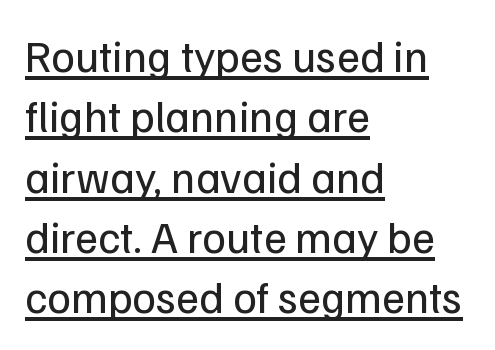
The image shows 45 px regular-weight sans-serif type, upright; set left-aligned, normal line spacing (1.34x), normal letter spacing, underlined; low stroke contrast and a medium x-height.
